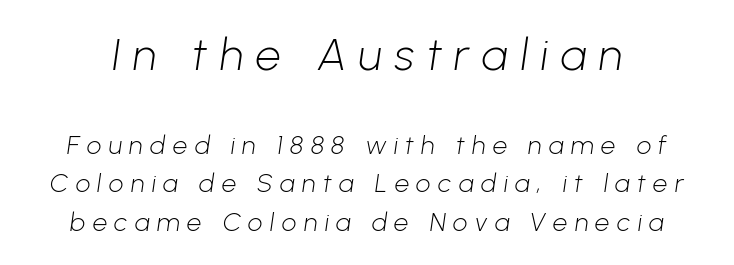
Q: Is the text bold? A: No.
Q: Is the typeface a serif or a sans-serif typeface? A: Sans-serif.
Q: Is the text underlined? A: No.
Q: Is the spacing between letters normal or unusually wide? A: Unusually wide.
Q: Is the spacing between lines tight, normal or loose? A: Normal.
Q: Which block of text is set in a larger size, the first (top) or the second (bottom)? A: The first (top) one.
Q: Width (condensed, normal, or wide)? A: Normal.
Q: Stroke contrast? A: Low.
Q: x-height? A: Medium.
Q: Monospaced? A: No.
